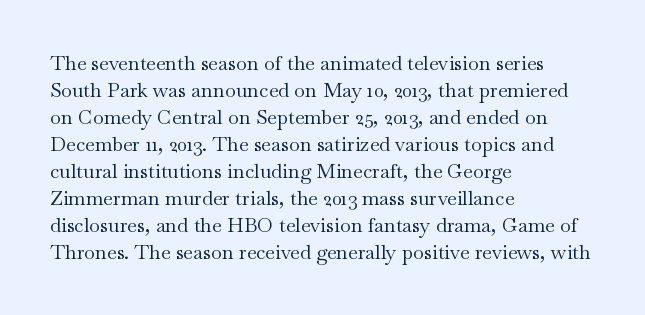
Q: Is the text bold? A: No.
Q: Is the text italic (slanted)? A: No, it is upright.
Q: Is the text underlined? A: No.
Q: How is the paragraph aligned? A: Left-aligned.
Q: Is the spacing between letters normal or unusually wide? A: Normal.
Q: Is the spacing between lines tight, normal or loose? A: Normal.
